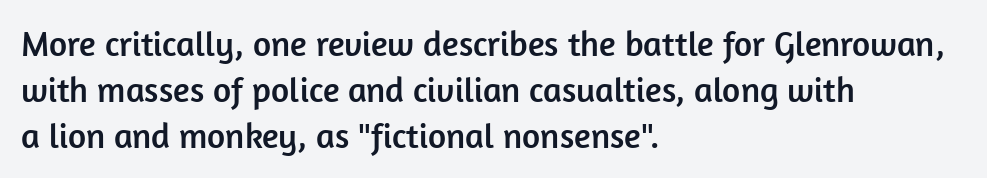
If you drew a line through each stem, it would be perfectly vertical. Do the characters align in a grid? No, the font is proportional. Students, note that the glyphs here touch the page at normal intervals. The typeface chosen for these lines omits serifs. Rows of type keep a routine distance in the vertical direction.
